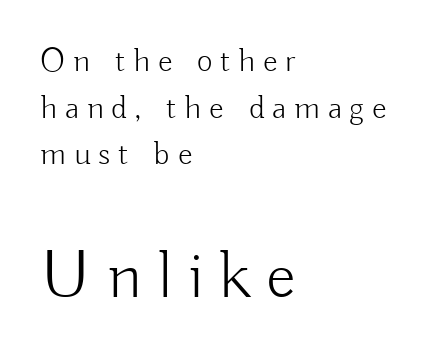
Q: Is the text bold? A: No.
Q: Is the text italic (slanted)? A: No, it is upright.
Q: Is the typeface a serif or a sans-serif typeface? A: Sans-serif.
Q: Is the text underlined? A: No.
Q: How is the paragraph aligned? A: Left-aligned.
Q: Is the spacing between letters normal or unusually wide? A: Unusually wide.
Q: Is the spacing between lines tight, normal or loose? A: Normal.
Q: Which block of text is set in a larger size, the first (top) or the second (bottom)? A: The second (bottom) one.
Q: Width (condensed, normal, or wide)? A: Normal.
Q: Stroke contrast? A: Low.
Q: x-height? A: Small.
Q: Monospaced? A: No.
